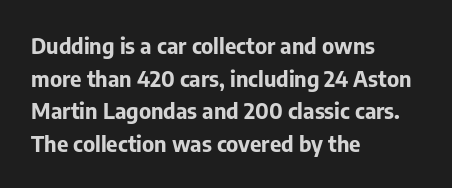
The letters stand straight up with perfectly vertical stems. Vertical spacing — default. Beneath every word, the page is bare. Typeset ragged right — the left edge is the straight one.
